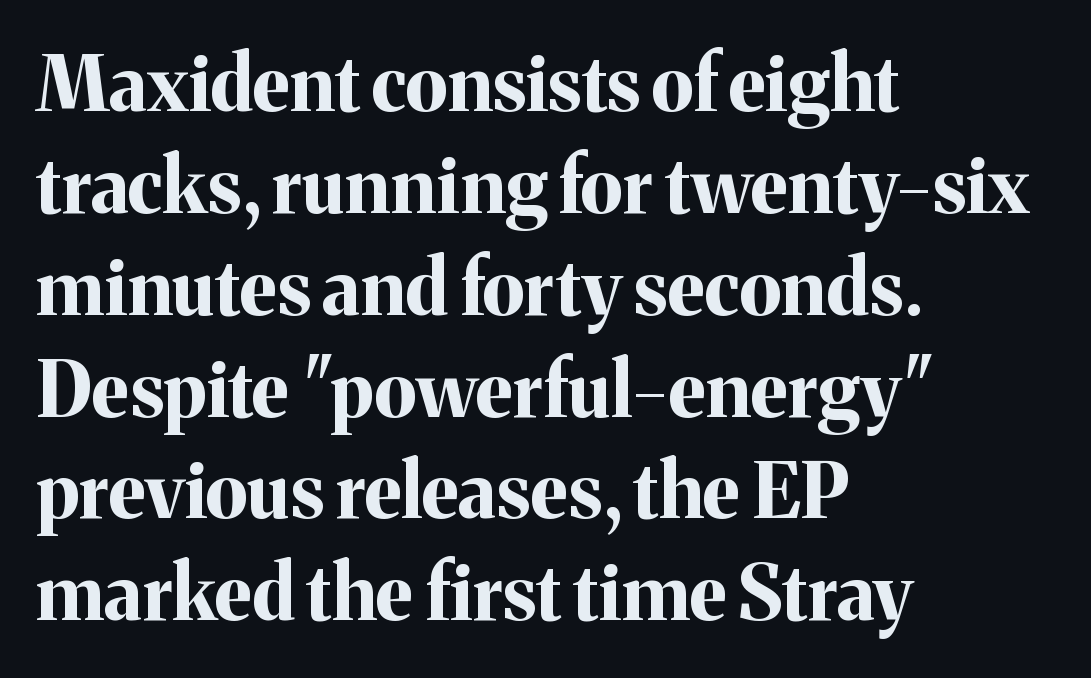
No extra tracking has been applied to these lines. It's the straight-up-and-down kind of type. These words are printed bold, with thick strokes throughout. The passage shown is typed in a proportional face where columns would drift. Unlike a clean sans, this face finishes its strokes with serifs.
